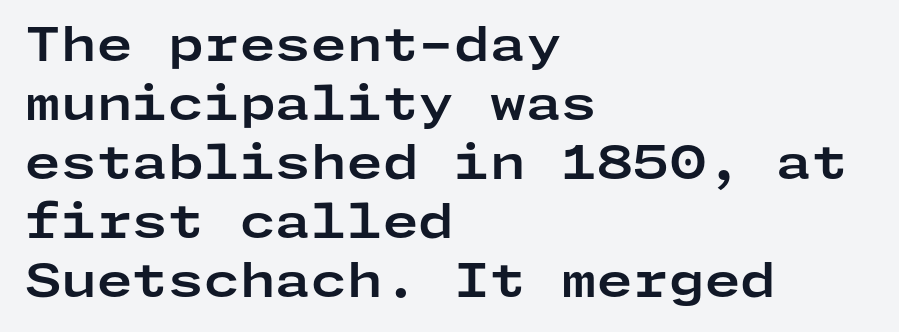
The image shows 46 px bold, wide sans-serif type, upright; set left-aligned, normal line spacing (1.28x), normal letter spacing, not underlined; low stroke contrast and a medium x-height.
